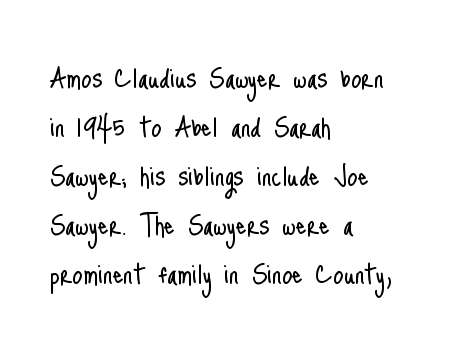
Q: Is the text bold? A: No.
Q: Is the text italic (slanted)? A: No, it is upright.
Q: Is the typeface a serif or a sans-serif typeface? A: Sans-serif.
Q: Is the text underlined? A: No.
Q: How is the paragraph aligned? A: Left-aligned.
Q: Is the spacing between letters normal or unusually wide? A: Normal.
Q: Is the spacing between lines tight, normal or loose? A: Normal.
Q: Width (condensed, normal, or wide)? A: Condensed.
Q: Stroke contrast? A: Low.
Q: x-height? A: Small.
Q: Monospaced? A: No.
